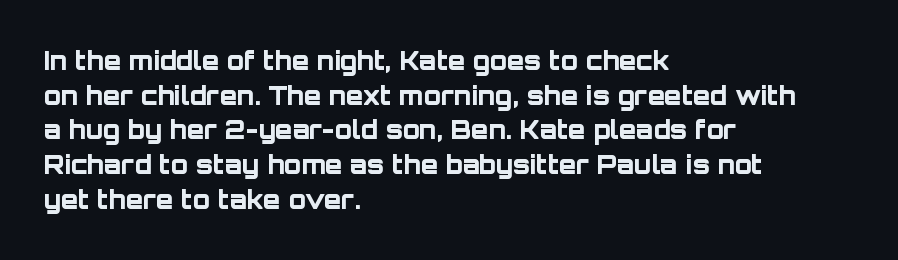
{"italic": "no", "bold": "yes", "underline": "no", "align": "left", "line_spacing": "normal", "line_spacing_ratio": 1.39, "letter_spacing": "normal", "letter_spacing_em": 0.0, "glyph_px": 25}
